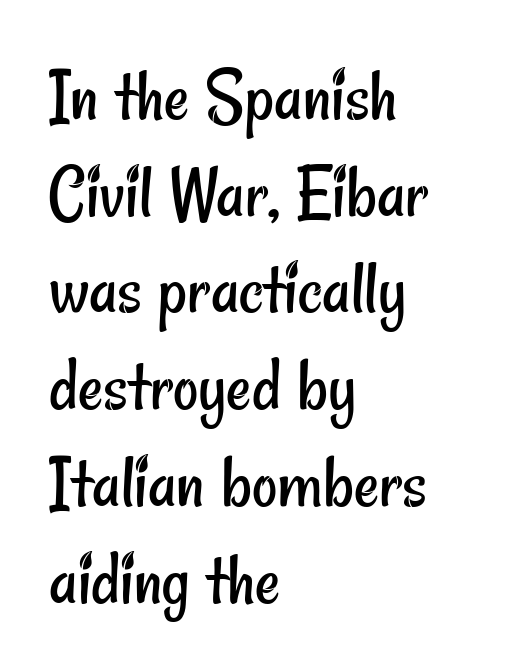
Is the letter spacing exaggerated? No — it looks like the ordinary default. This sample has the flowing, uneven cadence of proportional lettering. Has an underline been added? It has not. If you drew a ruler down the left edge, every line would touch it.
